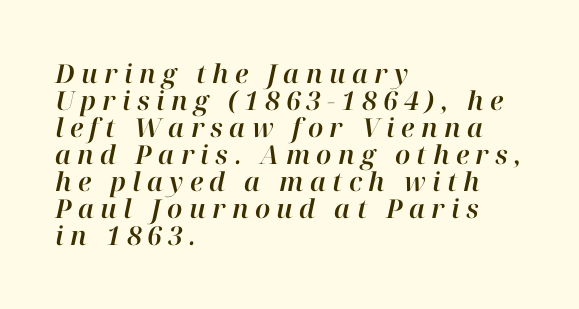
{"italic": "yes", "lean": "right", "slant_degrees": 12, "underline": "no", "align": "left", "line_spacing": "tight", "line_spacing_ratio": 1.04, "letter_spacing": "wide", "letter_spacing_em": 0.24, "glyph_px": 26}
